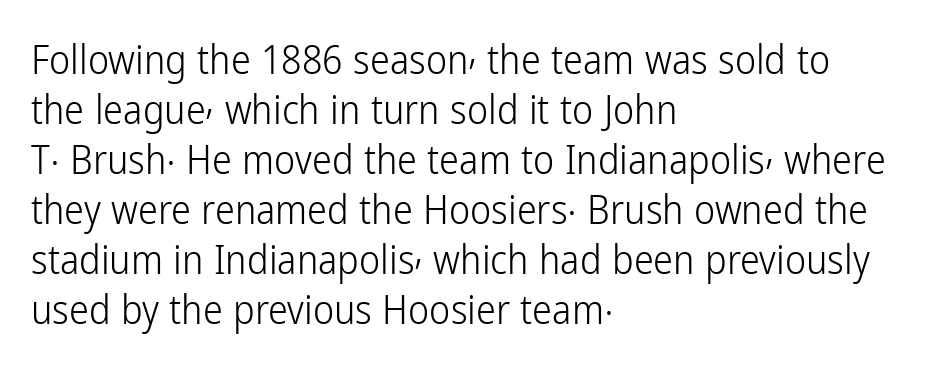
Q: Is the text bold? A: No.
Q: Is the text italic (slanted)? A: No, it is upright.
Q: Is the typeface a serif or a sans-serif typeface? A: Sans-serif.
Q: Is the text underlined? A: No.
Q: How is the paragraph aligned? A: Left-aligned.
Q: Is the spacing between letters normal or unusually wide? A: Normal.
Q: Is the spacing between lines tight, normal or loose? A: Normal.
Q: Width (condensed, normal, or wide)? A: Condensed.
Q: Stroke contrast? A: Low.
Q: x-height? A: Medium.
Q: Monospaced? A: No.
